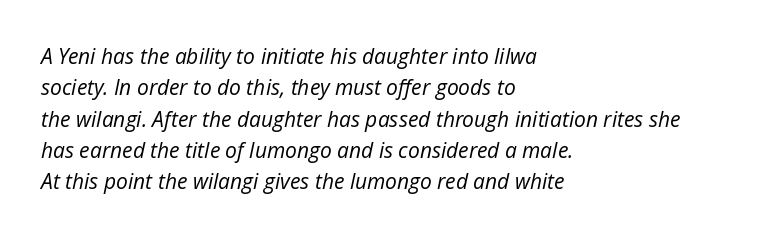
The image shows 21 px text type, italic (leaning right); set left-aligned, normal line spacing (1.49x), normal letter spacing, not underlined.
